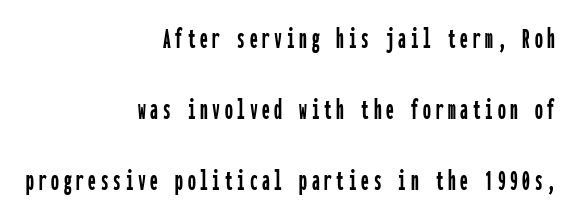
{"serif": "no", "italic": "no", "width": "condensed", "stroke_contrast": "low", "x_height": "medium", "monospaced": "yes", "underline": "no", "align": "right", "line_spacing": "loose", "line_spacing_ratio": 2.29, "glyph_px": 31}
